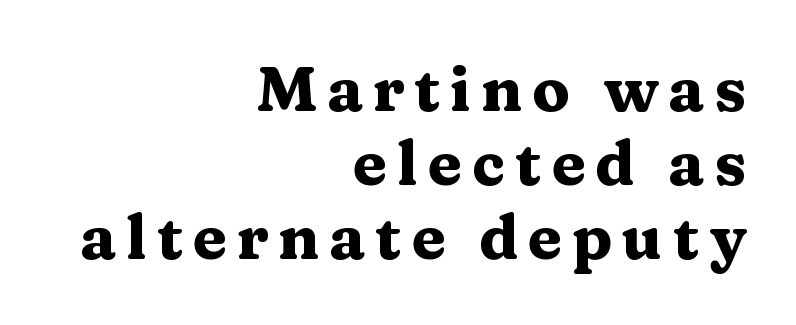
Q: Is the text bold? A: Yes.
Q: Is the text italic (slanted)? A: No, it is upright.
Q: Is the typeface a serif or a sans-serif typeface? A: Serif.
Q: Is the text underlined? A: No.
Q: How is the paragraph aligned? A: Right-aligned.
Q: Width (condensed, normal, or wide)? A: Wide.
Q: Stroke contrast? A: Medium.
Q: x-height? A: Medium.
Q: Monospaced? A: No.
